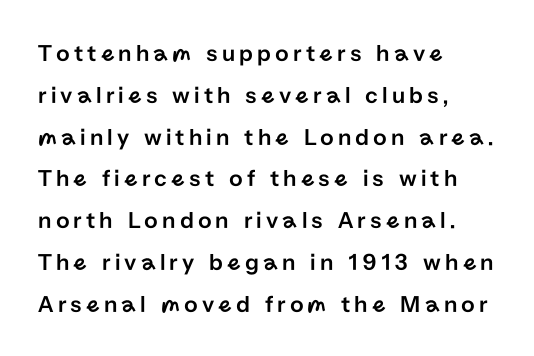
The lines in this sample share a left origin and differ only in where they stop. Unmarked baselines from the first word to the last. Characters remain perfectly vertical along every line.
